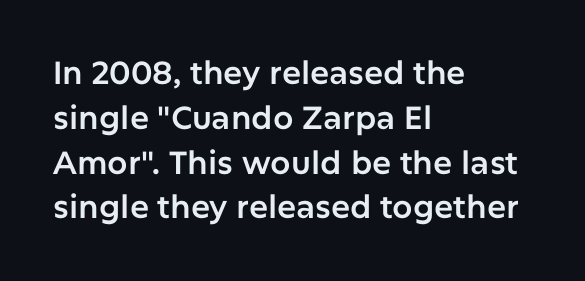
Proportional: the letters do not fall into vertical columns. Compared with typical paragraphs, the rows here are spaced about the same. The letters stand upright; this is a roman face. Notice how the passage keeps a crisp vertical edge on the left only. Inter-character spacing is left at the font's built-in metrics. The rendering shows plain stroke endings on the letterforms — a sans-serif design.
